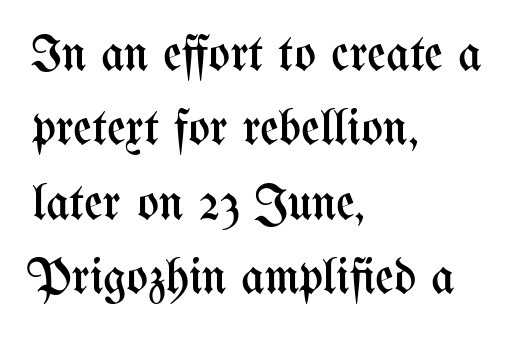
Q: Is the text bold? A: No.
Q: Is the text italic (slanted)? A: No, it is upright.
Q: Is the text underlined? A: No.
Q: How is the paragraph aligned? A: Left-aligned.
Q: Is the spacing between letters normal or unusually wide? A: Normal.
Q: Is the spacing between lines tight, normal or loose? A: Normal.
Q: Width (condensed, normal, or wide)? A: Condensed.
Q: Stroke contrast? A: Medium.
Q: x-height? A: Medium.
Q: Monospaced? A: No.
